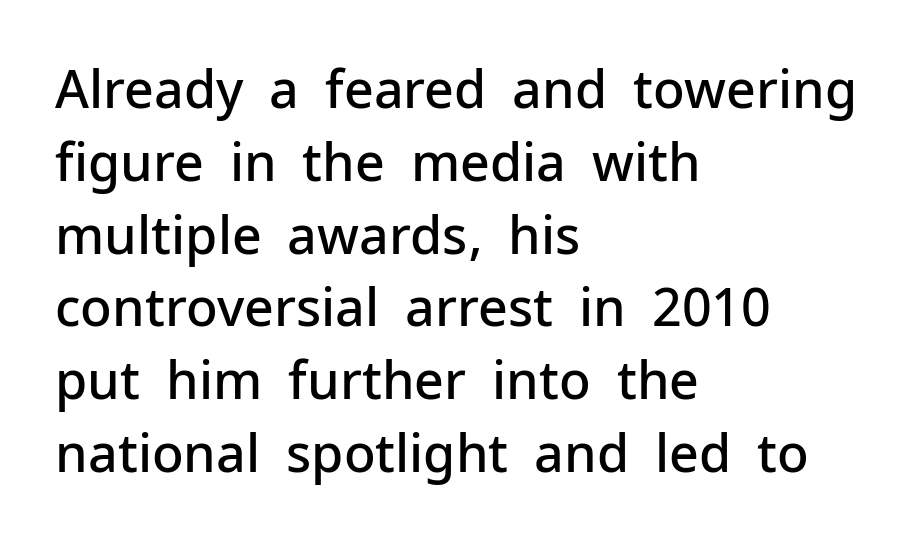
The space between consecutive lines is moderate. The characters look somewhat weighty, a semibold short of true bold. Standard letterfit; no display-style spreading of the glyphs. When letters stand straight like this, we call the style roman or upright. Words float on clear page, feet unadorned. The compositor pushed each line to the left boundary.
